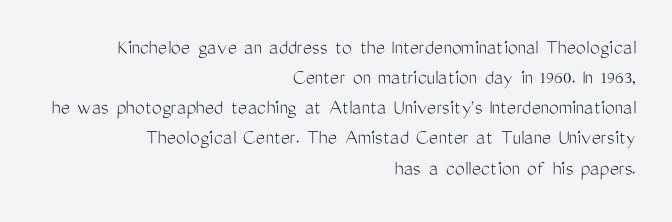
Q: Is the text bold? A: No.
Q: Is the text italic (slanted)? A: No, it is upright.
Q: Is the text underlined? A: No.
Q: How is the paragraph aligned? A: Right-aligned.
Q: Is the spacing between letters normal or unusually wide? A: Normal.
Q: Is the spacing between lines tight, normal or loose? A: Normal.
